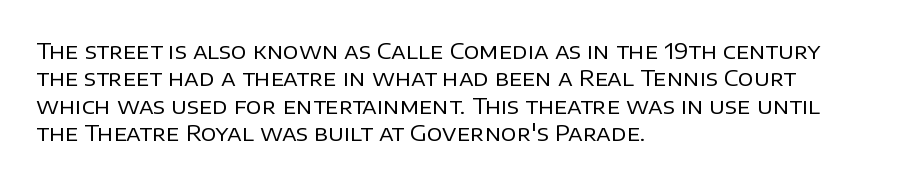
{"italic": "no", "bold": "no", "underline": "no", "align": "left", "line_spacing_ratio": 1.24, "letter_spacing": "normal", "letter_spacing_em": 0.0, "glyph_px": 22}
